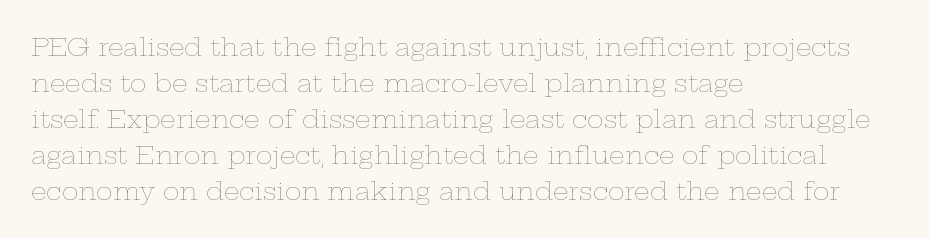
The image shows 25 px text type, upright; set left-aligned, normal line spacing (1.44x), normal letter spacing, not underlined.
